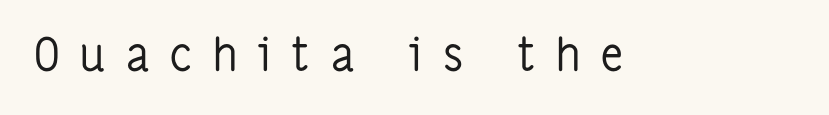
{"serif": "no", "italic": "no", "bold": "no", "weight": "regular", "width": "condensed", "stroke_contrast": "low", "x_height": "medium", "monospaced": "no", "underline": "no", "letter_spacing": "wide", "letter_spacing_em": 0.45, "glyph_px": 46}
